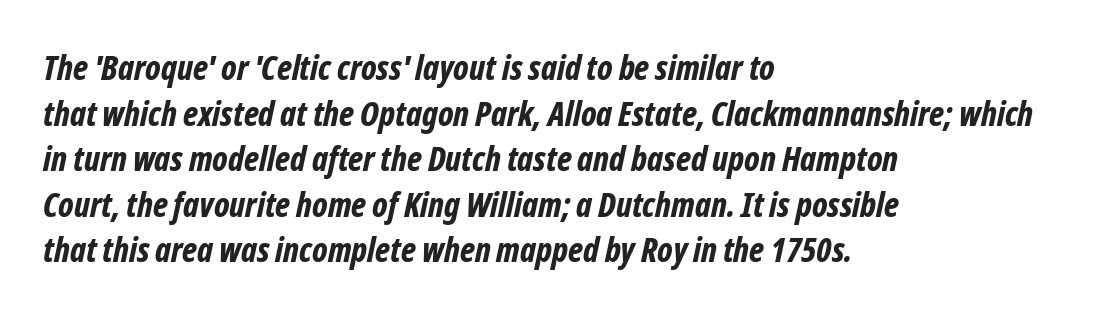
The image shows 34 px bold, condensed type, italic (leaning right); set left-aligned, normal line spacing (1.34x), normal letter spacing, not underlined; low stroke contrast and a medium x-height.
